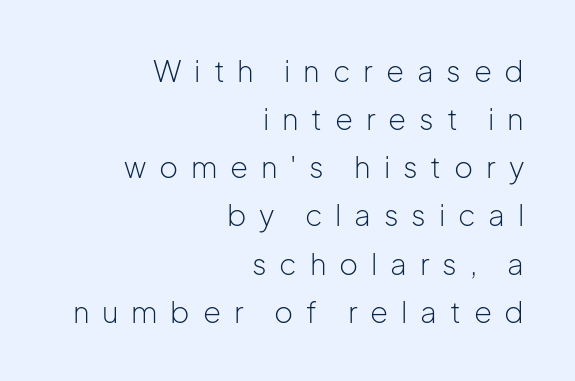
Weight: not bold — regular or lighter. Posture: straight, roman, zero tilt. The letters advance in unequal steps, a hallmark of proportional type. Each row of text sits above clean, open space.
